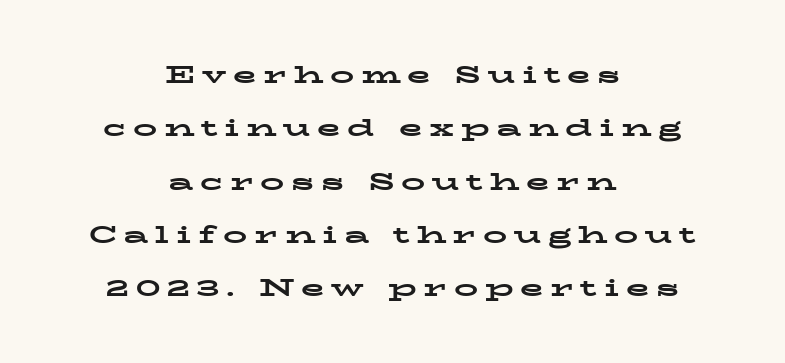
Caption: multi-line text, centered on the measure. Compared with typical paragraphs, the rows here are farther apart. Observe the wide spacing: letters keep a clear distance from each other. Posture: vertical. Nobody drew a line under any word here. The glyphs have the mass of a bold cut.
